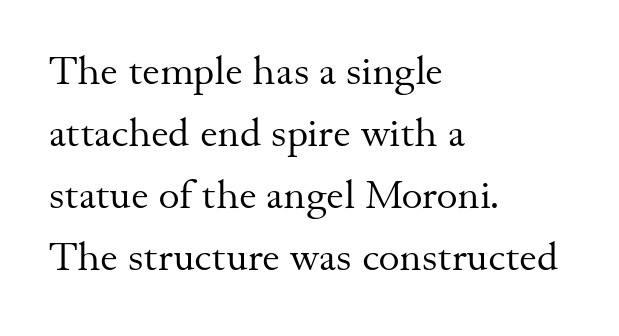
The image shows 40 px regular-weight serif type, upright; set left-aligned, normal line spacing (1.55x), normal letter spacing, not underlined; medium stroke contrast and a small x-height.
